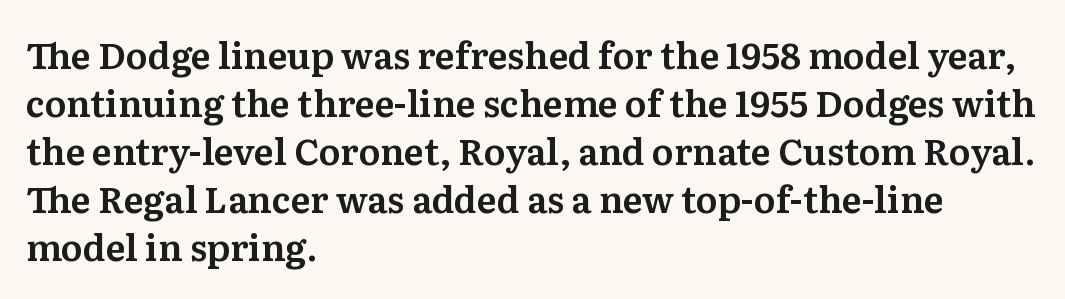
Q: Is the text italic (slanted)? A: No, it is upright.
Q: Is the typeface a serif or a sans-serif typeface? A: Serif.
Q: Is the text underlined? A: No.
Q: How is the paragraph aligned? A: Left-aligned.
Q: Is the spacing between letters normal or unusually wide? A: Normal.
Q: Is the spacing between lines tight, normal or loose? A: Normal.
Q: Width (condensed, normal, or wide)? A: Normal.
Q: Stroke contrast? A: Medium.
Q: x-height? A: Medium.
Q: Monospaced? A: No.
